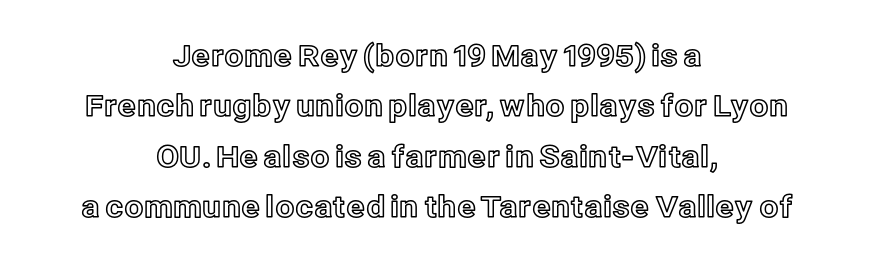
{"italic": "no", "width": "normal", "x_height": "medium", "monospaced": "no", "underline": "no", "align": "center", "line_spacing": "normal", "line_spacing_ratio": 1.68, "letter_spacing": "normal", "letter_spacing_em": 0.0, "glyph_px": 30}
